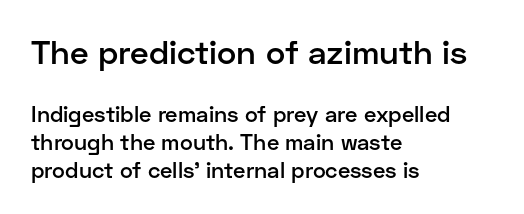
A typesetter would mark this as roman, not italic. Block one is the big one; block two sits smaller underneath. Here the designer chose a conventional face with non-uniform glyph widths. In terms of letterform style, serifs are entirely absent. Teacher's note: observe the even left margin — that is flush-left alignment.
